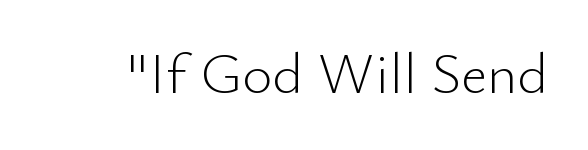
Q: Is the text bold? A: No.
Q: Is the text italic (slanted)? A: No, it is upright.
Q: Is the typeface a serif or a sans-serif typeface? A: Sans-serif.
Q: Is the text underlined? A: No.
Q: Is the spacing between letters normal or unusually wide? A: Normal.
Q: Width (condensed, normal, or wide)? A: Normal.
Q: Stroke contrast? A: Low.
Q: x-height? A: Small.
Q: Monospaced? A: No.
